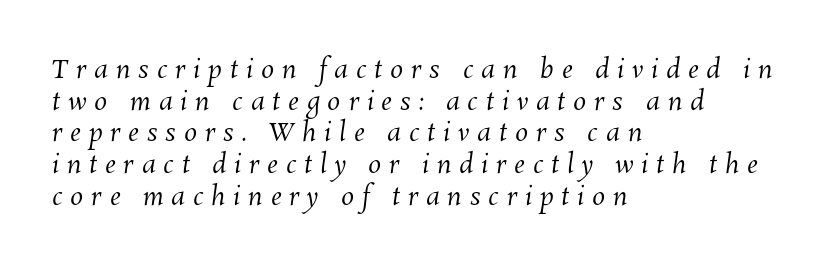
The image shows 26 px text type; set left-aligned, line spacing 1.22x, unusually wide letter spacing (+0.3 em), not underlined.
